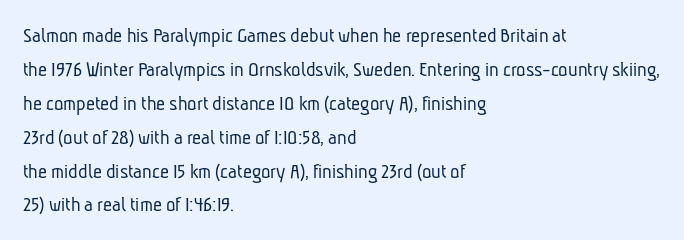
Q: Is the text bold? A: No.
Q: Is the text underlined? A: No.
Q: How is the paragraph aligned? A: Left-aligned.
Q: Is the spacing between letters normal or unusually wide? A: Normal.
Q: Is the spacing between lines tight, normal or loose? A: Normal.
